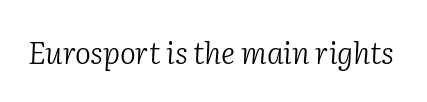
Q: Is the text bold? A: No.
Q: Is the text italic (slanted)? A: Yes, it leans right by about 2 degrees.
Q: Is the typeface a serif or a sans-serif typeface? A: Serif.
Q: Is the text underlined? A: No.
Q: Is the spacing between letters normal or unusually wide? A: Normal.
Q: Width (condensed, normal, or wide)? A: Normal.
Q: Stroke contrast? A: Low.
Q: x-height? A: Medium.
Q: Monospaced? A: No.
